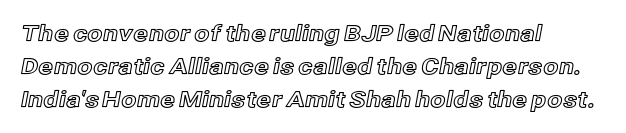
Q: Is the text italic (slanted)? A: Yes.
Q: Is the text underlined? A: No.
Q: How is the paragraph aligned? A: Left-aligned.
Q: Is the spacing between letters normal or unusually wide? A: Normal.
Q: Is the spacing between lines tight, normal or loose? A: Normal.
